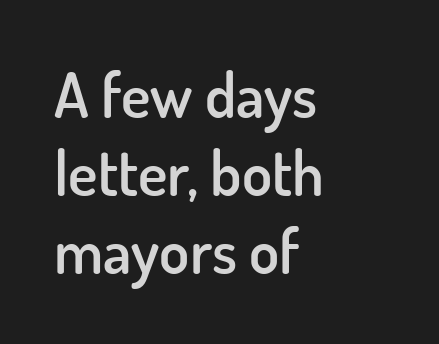
Q: Is the text bold? A: Semi-bold.
Q: Is the text italic (slanted)? A: No, it is upright.
Q: Is the typeface a serif or a sans-serif typeface? A: Sans-serif.
Q: Is the text underlined? A: No.
Q: How is the paragraph aligned? A: Left-aligned.
Q: Is the spacing between letters normal or unusually wide? A: Normal.
Q: Is the spacing between lines tight, normal or loose? A: Normal.
Q: Width (condensed, normal, or wide)? A: Normal.
Q: Stroke contrast? A: Low.
Q: x-height? A: Small.
Q: Monospaced? A: No.
